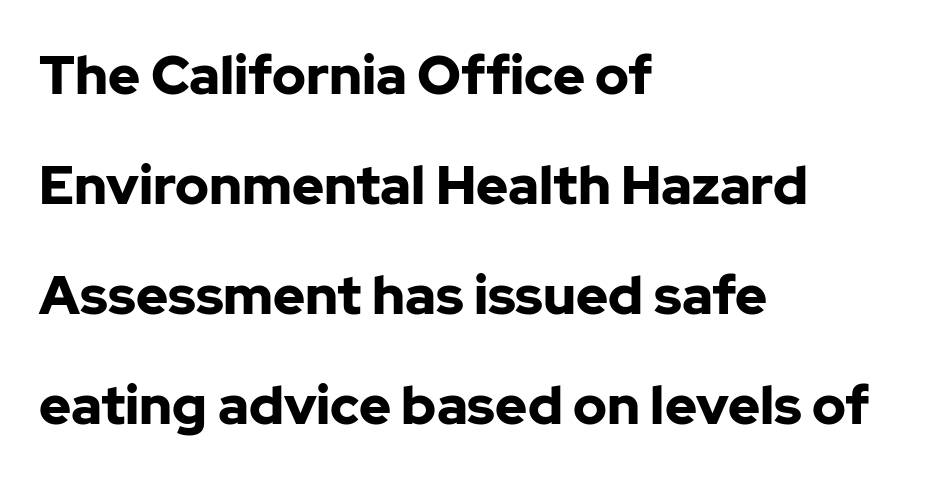
{"serif": "no", "italic": "no", "bold": "yes", "weight": "bold", "width": "normal", "stroke_contrast": "low", "x_height": "medium", "monospaced": "no", "underline": "no", "align": "left", "line_spacing": "loose", "line_spacing_ratio": 2.04, "letter_spacing": "normal", "letter_spacing_em": 0.0, "glyph_px": 54}
